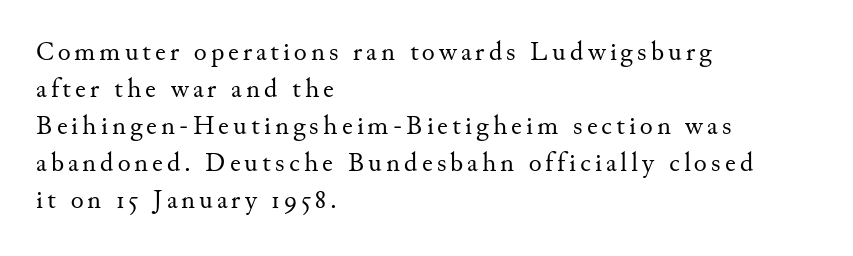
{"italic": "no", "bold": "no", "underline": "no", "align": "left", "line_spacing": "normal", "line_spacing_ratio": 1.37, "glyph_px": 27}
